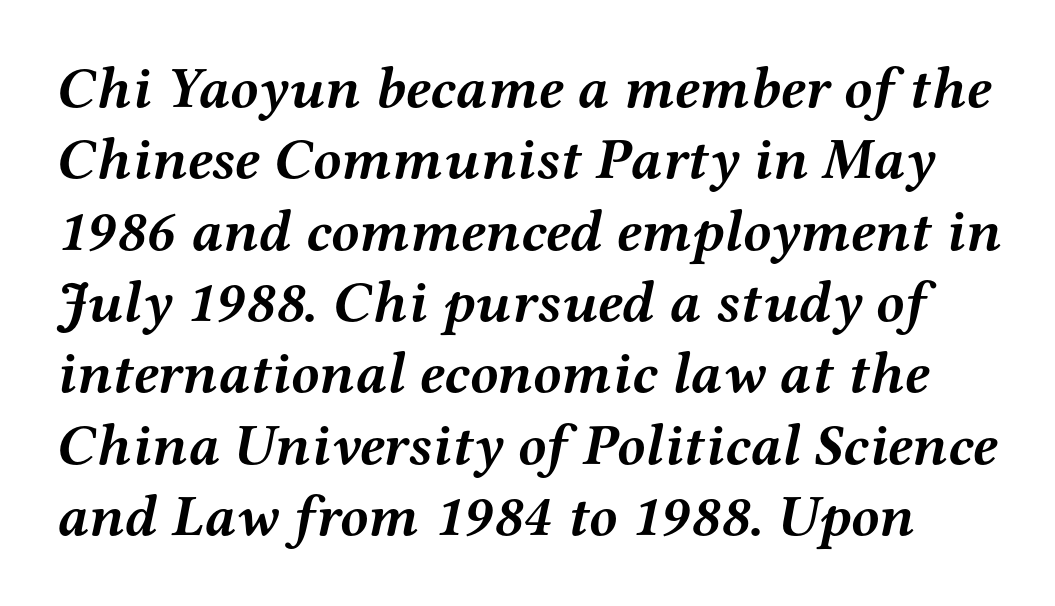
The image shows 58 px semibold, wide serif type, italic (leaning right); set line spacing 1.23x, normal letter spacing, not underlined; medium stroke contrast and a medium x-height.
